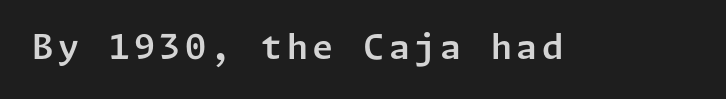
{"serif": "no", "italic": "no", "width": "normal", "stroke_contrast": "low", "x_height": "medium", "underline": "no", "glyph_px": 34}
